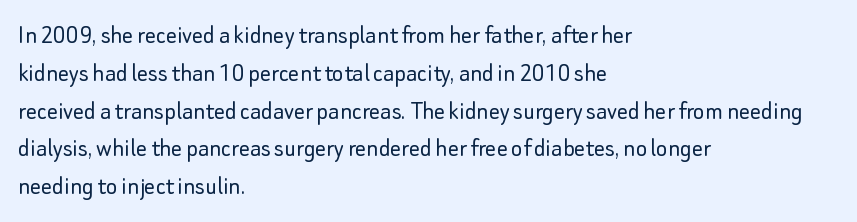
{"italic": "no", "bold": "no", "underline": "no", "align": "left", "line_spacing": "normal", "line_spacing_ratio": 1.4, "letter_spacing": "normal", "letter_spacing_em": 0.0, "glyph_px": 27}
